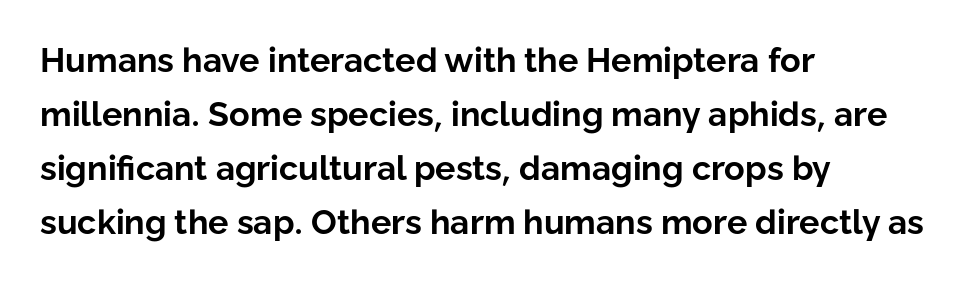
The image shows 34 px bold sans-serif type, upright; set left-aligned, normal line spacing (1.59x), normal letter spacing, not underlined; low stroke contrast and a medium x-height.
